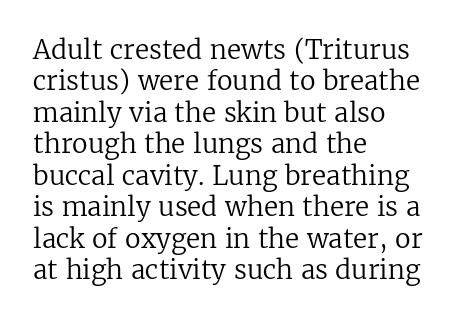
What stands out about the letter spacing? Nothing — it is the standard amount. The rendering anchors every line to the left-hand side. A light-to-regular cut is what we see here. Ordinary non-slanted type is in use.
